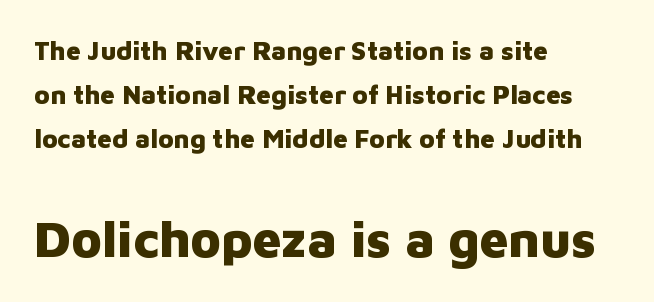
The image shows 51 px heavy sans-serif type, upright; set left-aligned, normal line spacing (1.69x), normal letter spacing, not underlined; the second (bottom) block is 1.96x larger; low stroke contrast and a medium x-height.
